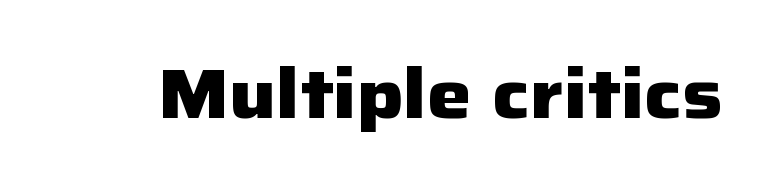
Is this a fixed-width face? No — the glyphs have proportional, varying widths. Letterform terminals end flat and unadorned throughout the passage. The tracking reads as untouched default to a designer's eye. Clear beneath every line of the passage.
